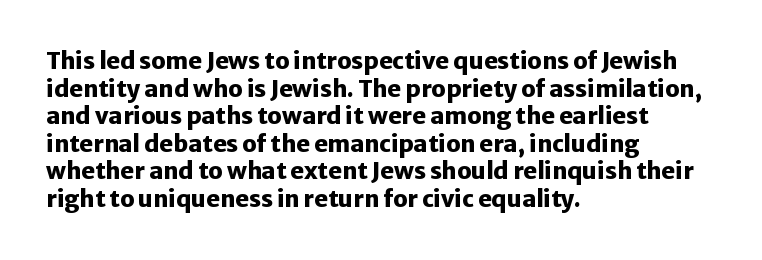
The image shows 23 px bold type, upright; set left-aligned, line spacing 1.2x, normal letter spacing, not underlined.
